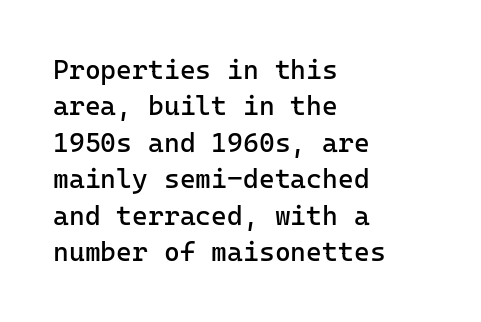
{"italic": "no", "bold": "no", "underline": "no", "align": "left", "line_spacing": "normal", "line_spacing_ratio": 1.35, "letter_spacing": "normal", "letter_spacing_em": 0.0, "glyph_px": 27}
